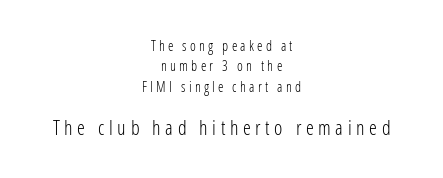
Q: Is the text bold? A: No.
Q: Is the text italic (slanted)? A: No, it is upright.
Q: Is the text underlined? A: No.
Q: How is the paragraph aligned? A: Centered.
Q: Is the spacing between letters normal or unusually wide? A: Unusually wide.
Q: Is the spacing between lines tight, normal or loose? A: Normal.
Q: Which block of text is set in a larger size, the first (top) or the second (bottom)? A: The second (bottom) one.
